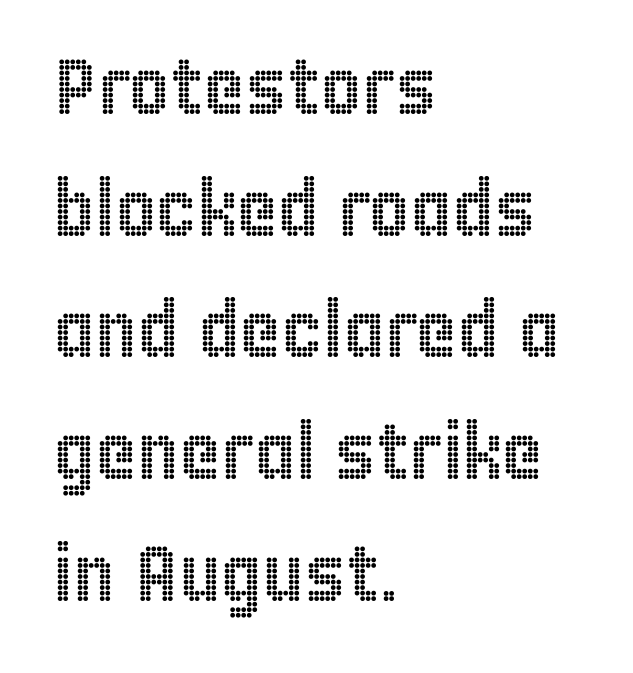
Characters follow at the spacing the type designer built in. These lines are rendered in a variable-pitch font. The rows are spaced the way most documents space them. When letters stand straight like this, we call the style roman or upright. Layout note: lines flush left. Any mark beneath the type? The region is blank.
